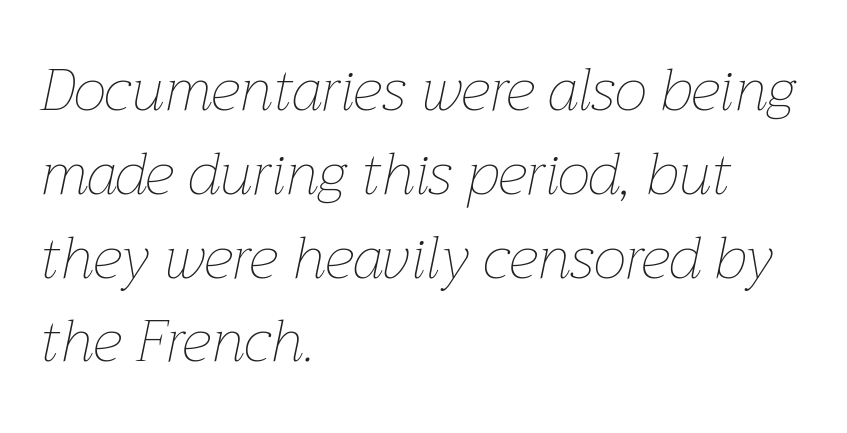
One glance says typical: line gaps are just what's usual. Weight: in the light-to-regular range. If you drew a ruler down the left edge, every line would touch it. Tall strokes in this sample are angled rather than plumb. Descenders hang freely into open space. You could call the tracking neutral — neither tight nor loose.
